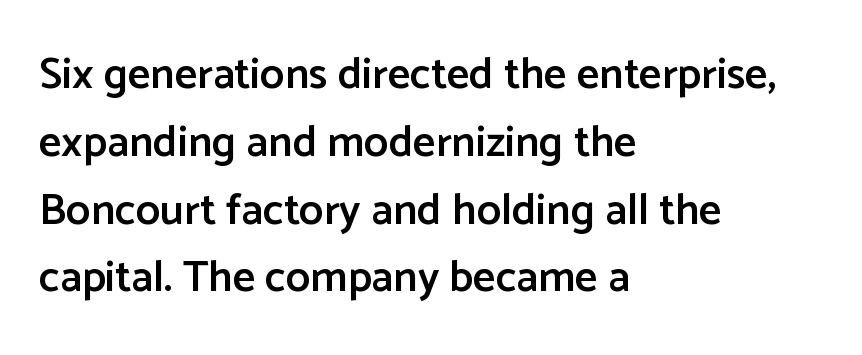
Q: Is the text bold? A: Semi-bold.
Q: Is the text italic (slanted)? A: No, it is upright.
Q: Is the typeface a serif or a sans-serif typeface? A: Sans-serif.
Q: Is the text underlined? A: No.
Q: How is the paragraph aligned? A: Left-aligned.
Q: Is the spacing between letters normal or unusually wide? A: Normal.
Q: Is the spacing between lines tight, normal or loose? A: Normal.
Q: Width (condensed, normal, or wide)? A: Normal.
Q: Stroke contrast? A: Low.
Q: x-height? A: Medium.
Q: Monospaced? A: No.
